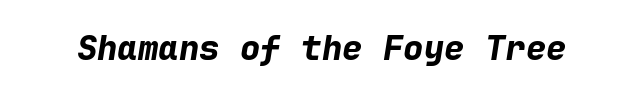
The image shows 34 px bold type, italic (leaning right), monospaced; set normal letter spacing, not underlined; low stroke contrast and a medium x-height.
